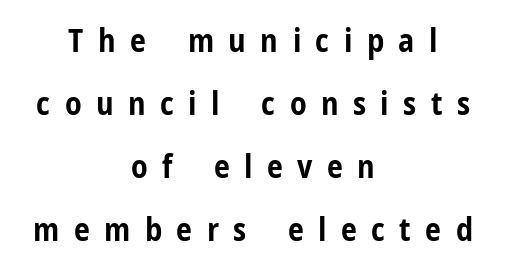
The image shows 32 px bold, condensed sans-serif type, upright; set centered, loose line spacing (1.97x), unusually wide letter spacing (+0.45 em), not underlined; low stroke contrast and a medium x-height.
